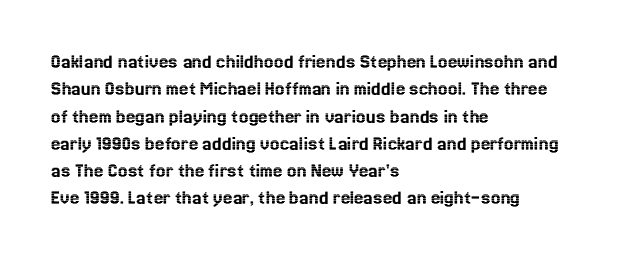
Q: Is the text italic (slanted)? A: No, it is upright.
Q: Is the text underlined? A: No.
Q: How is the paragraph aligned? A: Left-aligned.
Q: Is the spacing between letters normal or unusually wide? A: Normal.
Q: Is the spacing between lines tight, normal or loose? A: Normal.
